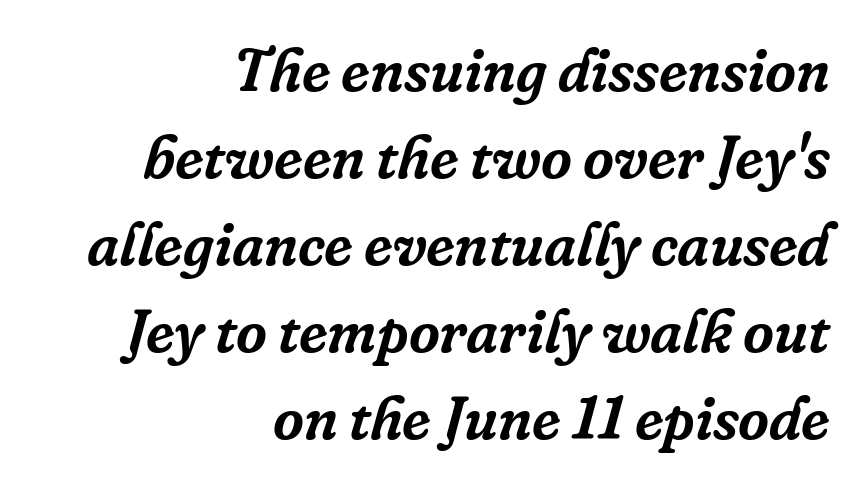
The image shows 60 px serif type, italic (leaning right); set right-aligned, normal line spacing (1.45x), normal letter spacing, not underlined; low stroke contrast and a medium x-height.
